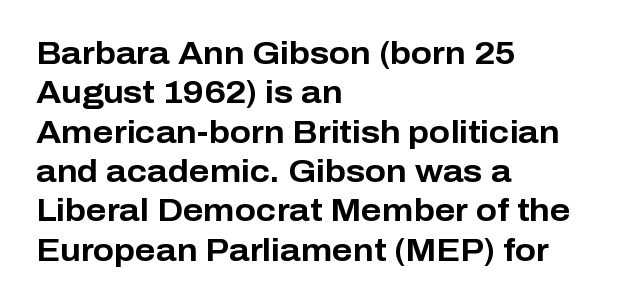
The image shows 31 px bold sans-serif type, upright; set left-aligned, normal line spacing (1.27x), normal letter spacing, not underlined; low stroke contrast and a medium x-height.
